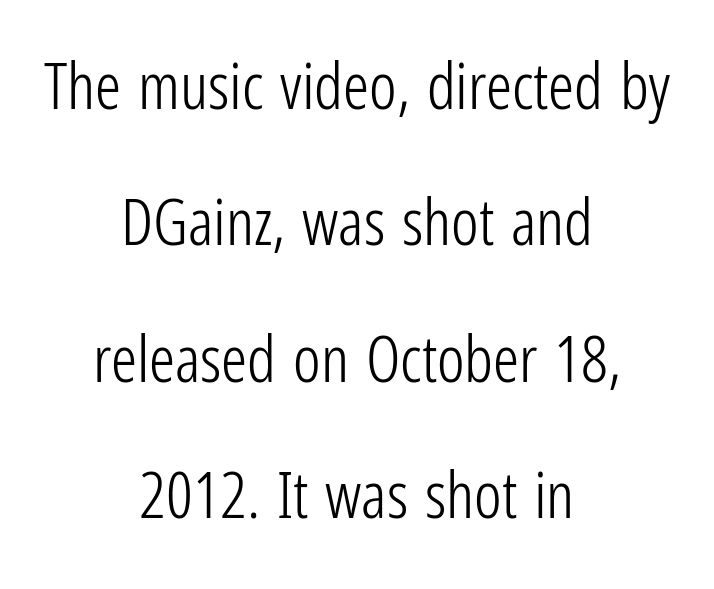
What kind of face is this? One without serifs — a sans. A great deal of white space separates one row of letters from the next. This sample uses plain, unmodified letter spacing. The specimen reads as upright at a glance. Stems here are at most as thick as an everyday book face.
